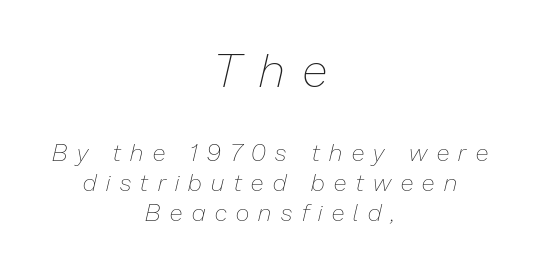
The image shows 47 px thin type, italic (leaning right); set centered, normal line spacing (1.26x), unusually wide letter spacing (+0.4 em), not underlined; the first (top) block is 1.96x larger; low stroke contrast and a medium x-height.
